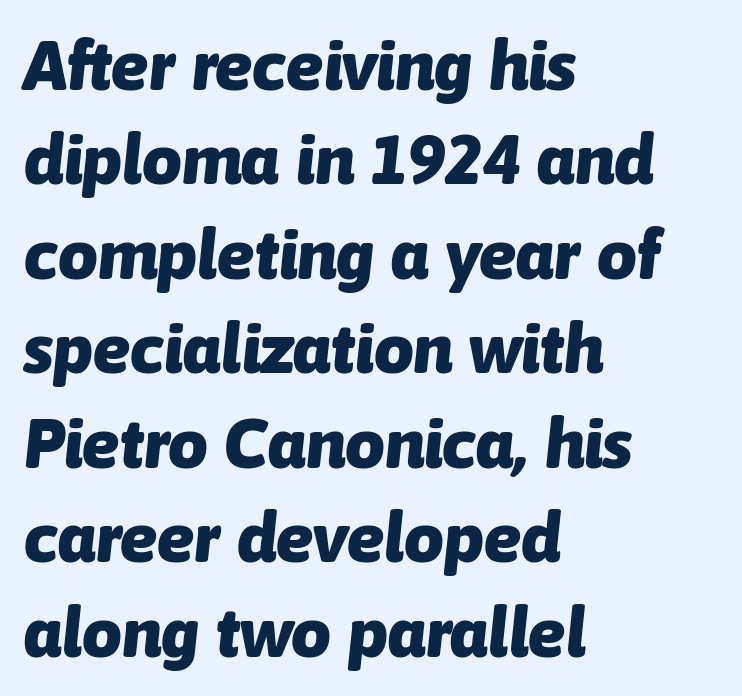
The image shows 70 px heavy type, italic (leaning right); set left-aligned, normal line spacing (1.35x), normal letter spacing, not underlined; low stroke contrast and a medium x-height.
